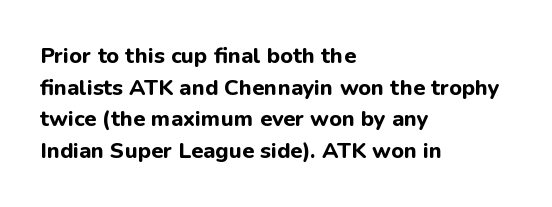
Q: Is the text bold? A: Yes.
Q: Is the text italic (slanted)? A: No, it is upright.
Q: Is the text underlined? A: No.
Q: How is the paragraph aligned? A: Left-aligned.
Q: Is the spacing between letters normal or unusually wide? A: Normal.
Q: Is the spacing between lines tight, normal or loose? A: Normal.
